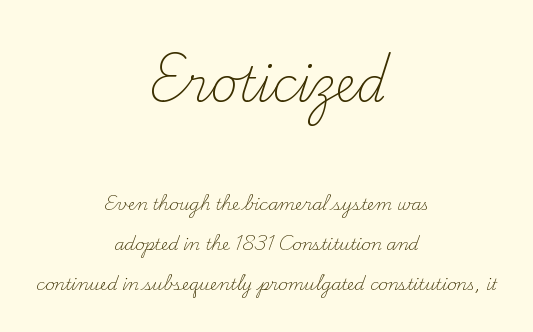
The image shows 47 px light type; set centered, loose line spacing (2.48x), normal letter spacing, not underlined; the first (top) block is 2.94x larger; medium stroke contrast and a small x-height.
